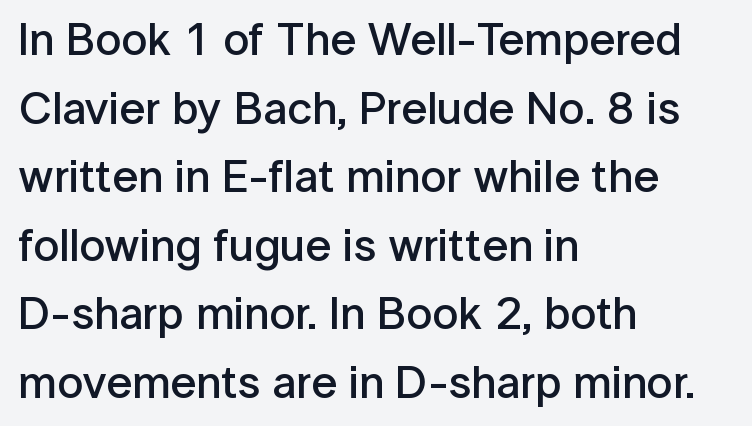
Every letter is mildly thick-stroked: semibold rather than bold. Students, note that the glyphs here touch the page at normal intervals. The lines in this sample share a left origin and differ only in where they stop. The rendering uses natural spacing where letterforms have individual widths.
